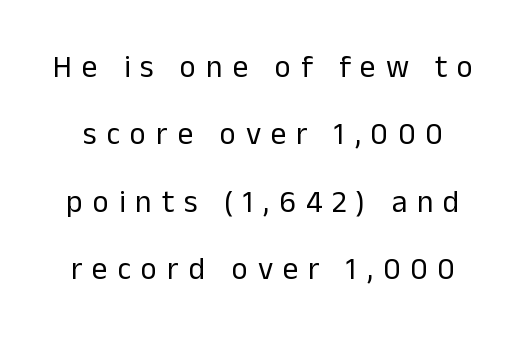
This rendering employs a face without finishing strokes, i.e., a sans-serif. The tracking jumps out immediately: characters are airy and widely separated. Descenders hang freely into open space. Is this a fixed-width face? No — the glyphs have proportional, varying widths. Honestly, the rows look like they've been pulled way apart. The cut favours lightness, reaching ordinary text weight at its darkest.
